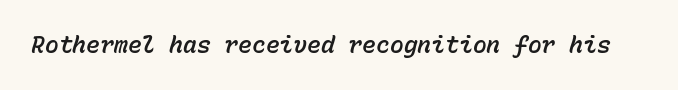
{"italic": "yes", "lean": "right", "slant_degrees": 15, "underline": "no", "letter_spacing": "normal", "letter_spacing_em": 0.0, "glyph_px": 23}
